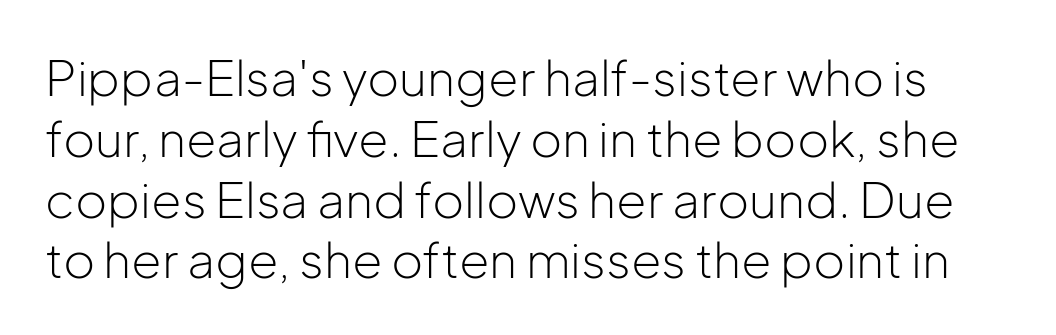
The text was rendered using a sans face with plain stroke endings. Posture: upright roman. The horizontal fit of the characters is conventional and even. Character widths vary here, with narrow letters taking less room than wide ones. The passage shown is not underscored anywhere. These glyphs show unthickened strokes, regular width or finer.
